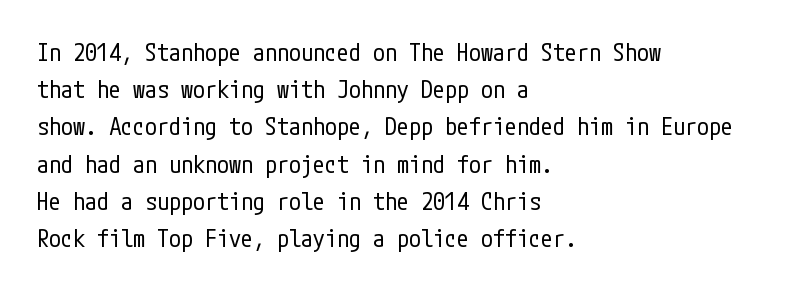
{"italic": "no", "bold": "no", "underline": "no", "align": "left", "line_spacing": "normal", "line_spacing_ratio": 1.55, "letter_spacing": "normal", "letter_spacing_em": 0.0, "glyph_px": 24}
